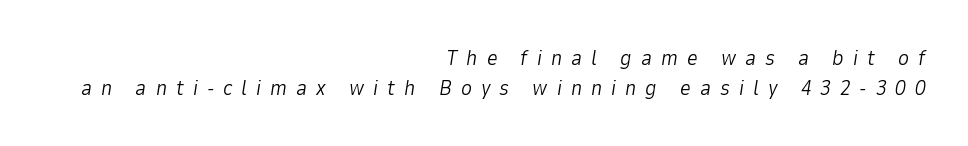
Q: Is the text bold? A: No.
Q: Is the text italic (slanted)? A: Yes, it leans right by about 9 degrees.
Q: Is the text underlined? A: No.
Q: How is the paragraph aligned? A: Right-aligned.
Q: Is the spacing between letters normal or unusually wide? A: Unusually wide.
Q: Is the spacing between lines tight, normal or loose? A: Normal.
